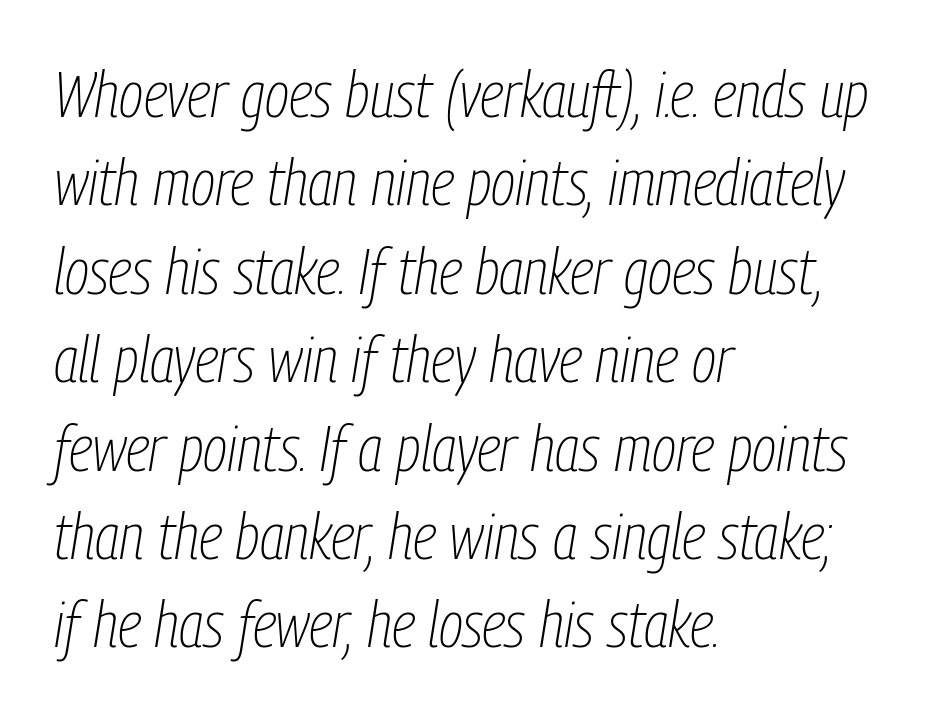
The leading is moderate, giving the passage an even texture. Check under the words: just untouched page. The passage is arranged the way most books set body copy — flush left. Words appear dense and cohesive because spacing is normal.
